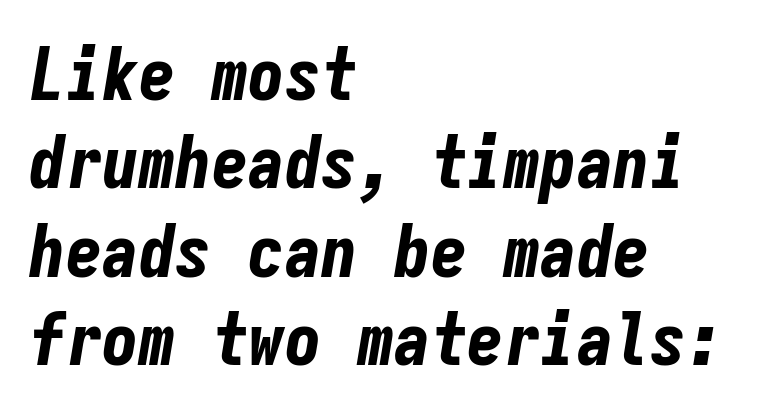
Q: Is the text bold? A: Yes.
Q: Is the text italic (slanted)? A: Yes, it leans right by about 9 degrees.
Q: Is the text underlined? A: No.
Q: How is the paragraph aligned? A: Left-aligned.
Q: Is the spacing between letters normal or unusually wide? A: Normal.
Q: Width (condensed, normal, or wide)? A: Condensed.
Q: Stroke contrast? A: Low.
Q: x-height? A: Medium.
Q: Monospaced? A: Yes.
